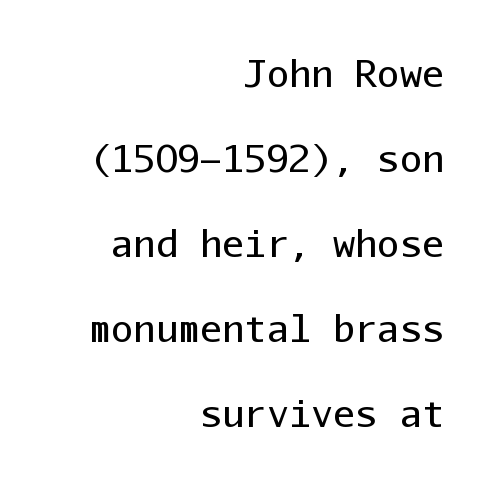
The image shows 37 px regular-weight sans-serif type, upright, monospaced; set right-aligned, loose line spacing (2.3x), normal letter spacing, not underlined; low stroke contrast and a medium x-height.
